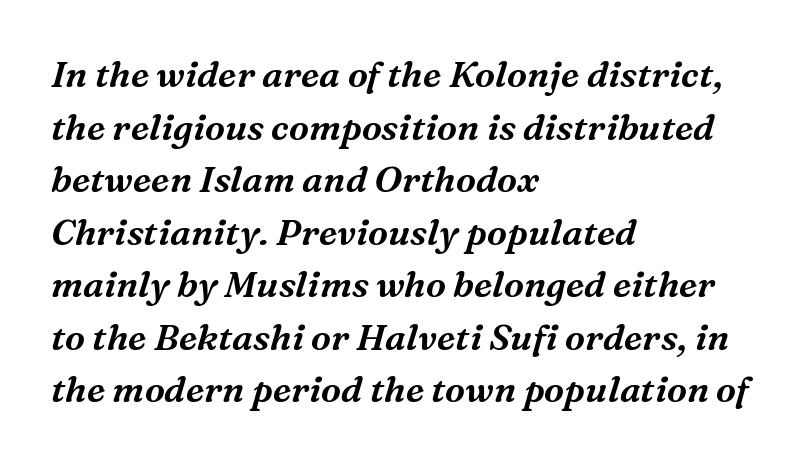
The rendering applies a slant to the glyphs. These lines sit exactly where default settings would place them. If you drew a ruler down the left edge, every line would touch it. Check where the strokes stop: tiny serifs finish them off. This sample uses plain, unmodified letter spacing. Quick note: underline off.
